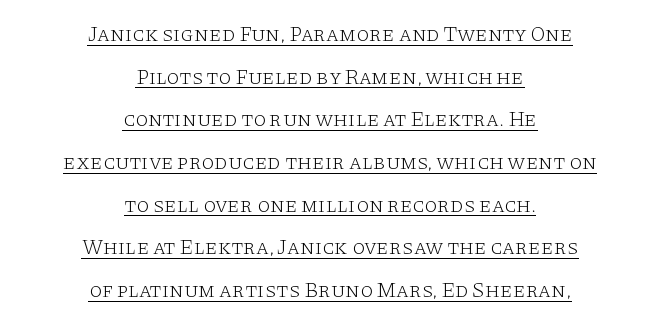
{"italic": "no", "bold": "no", "underline": "yes", "align": "center", "line_spacing": "loose", "line_spacing_ratio": 2.03, "letter_spacing": "normal", "letter_spacing_em": 0.0, "glyph_px": 21}
